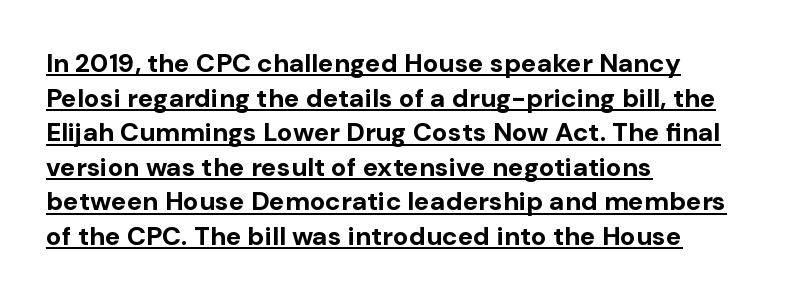
Q: Is the text bold? A: Yes.
Q: Is the text italic (slanted)? A: No, it is upright.
Q: Is the text underlined? A: Yes.
Q: How is the paragraph aligned? A: Left-aligned.
Q: Is the spacing between letters normal or unusually wide? A: Normal.
Q: Is the spacing between lines tight, normal or loose? A: Normal.
